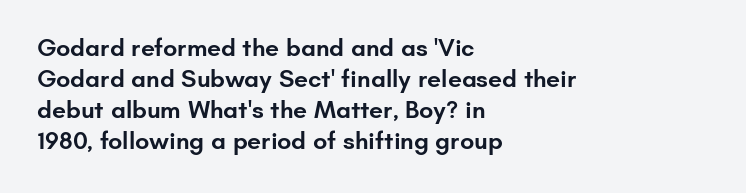
{"italic": "no", "bold": "semi", "underline": "no", "align": "left", "line_spacing_ratio": 1.24, "letter_spacing": "normal", "letter_spacing_em": 0.0, "glyph_px": 25}
